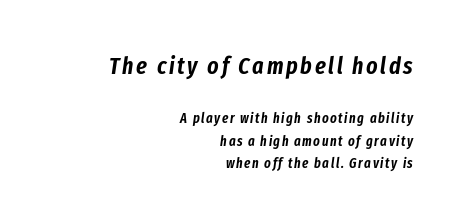
If you drew a ruler down the right edge, every line would touch it. In terms of posture, this sample is oblique. The space beneath each line is pristine and unruled. The block of text has a typical density, with ordinary space between rows. The passage shown begins with its larger block and ends with its smaller one.
